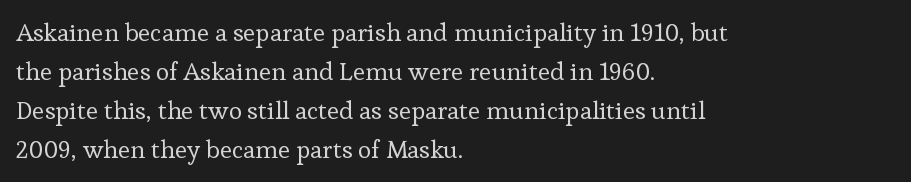
Q: Is the text bold? A: No.
Q: Is the text italic (slanted)? A: No, it is upright.
Q: Is the text underlined? A: No.
Q: How is the paragraph aligned? A: Left-aligned.
Q: Is the spacing between letters normal or unusually wide? A: Normal.
Q: Is the spacing between lines tight, normal or loose? A: Normal.
